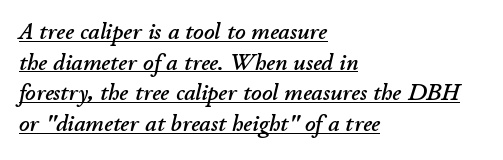
The image shows 23 px text type, italic (leaning right); set left-aligned, normal line spacing (1.33x), normal letter spacing, underlined.
